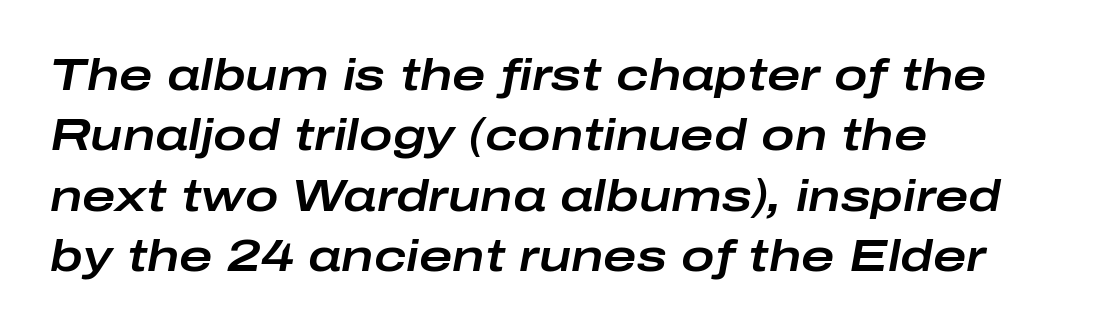
{"italic": "yes", "lean": "right", "slant_degrees": 10, "width": "wide", "stroke_contrast": "low", "x_height": "medium", "monospaced": "no", "underline": "no", "align": "left", "line_spacing": "normal", "line_spacing_ratio": 1.34, "letter_spacing": "normal", "letter_spacing_em": 0.0, "glyph_px": 45}
